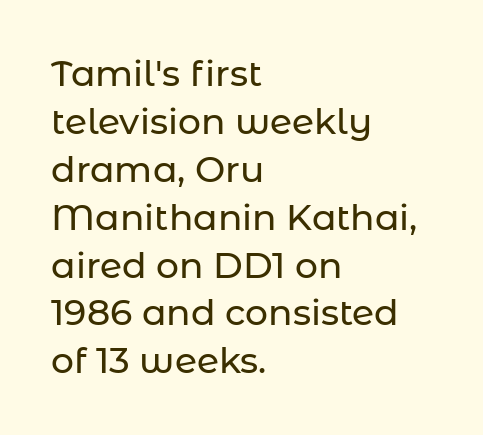
Just letters on the line, the space beneath them empty. This is roman type, the default non-slanted kind. Looks like regular typesetting: each glyph gets only the width it needs. Short note: letters normally spaced. This sample is left-justified, so line endings fall wherever the words run out. Vertical spacing — default.
